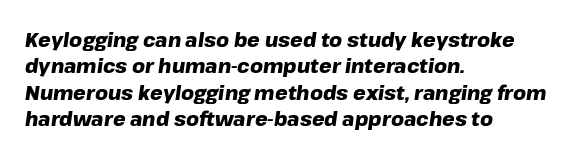
The image shows 20 px bold type, italic (leaning right); set left-aligned, normal line spacing (1.32x), normal letter spacing, not underlined.
